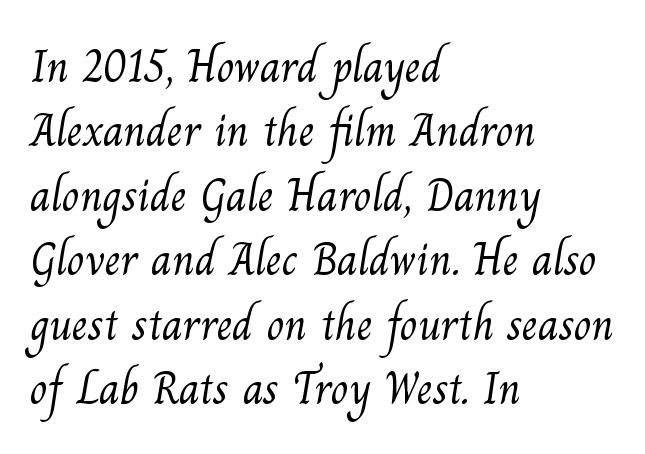
{"serif": "yes", "bold": "no", "weight": "light", "width": "normal", "stroke_contrast": "medium", "x_height": "small", "monospaced": "no", "underline": "no", "align": "left", "line_spacing": "normal", "line_spacing_ratio": 1.4, "letter_spacing": "normal", "letter_spacing_em": 0.0, "glyph_px": 46}
